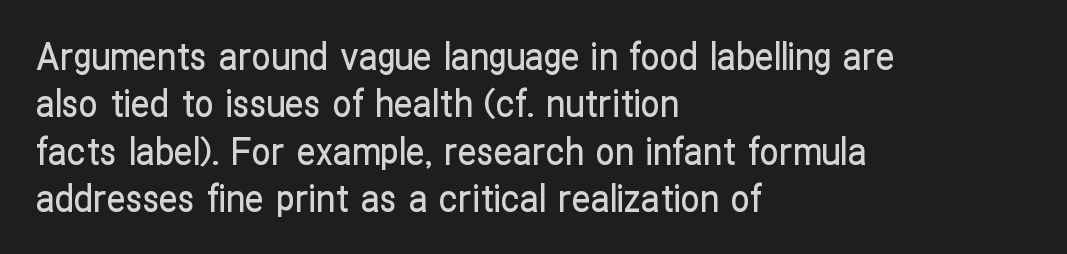
The image shows 38 px condensed sans-serif type, upright; set left-aligned, normal line spacing (1.25x), normal letter spacing, not underlined; low stroke contrast and a medium x-height.
